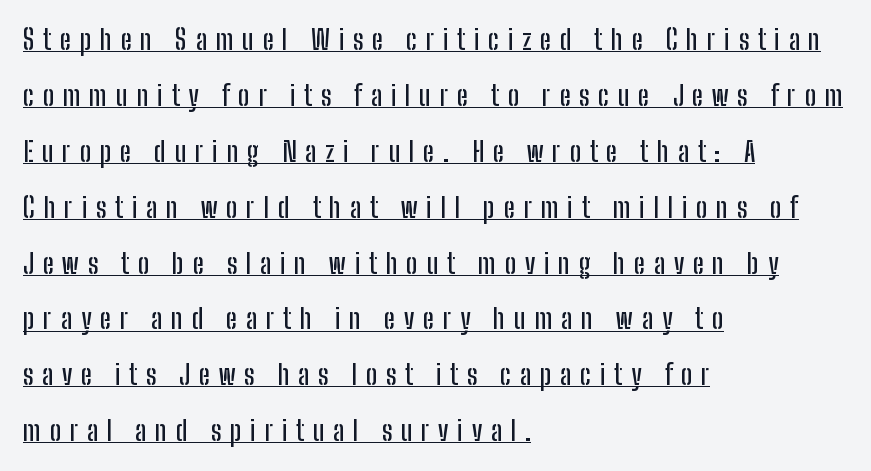
The line-height multiplier appears high, well above default. The typesetter chose a ragged-right arrangement here. The gaps between neighbouring characters are conspicuously large. Every word sits above its own underline. The typography opts for an upright posture over an oblique one.
